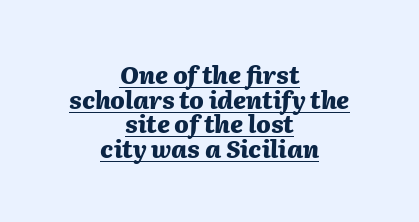
Q: Is the text bold? A: Yes.
Q: Is the text italic (slanted)? A: Yes, it leans right by about 2 degrees.
Q: Is the text underlined? A: Yes.
Q: How is the paragraph aligned? A: Centered.
Q: Is the spacing between letters normal or unusually wide? A: Normal.
Q: Is the spacing between lines tight, normal or loose? A: Tight.
